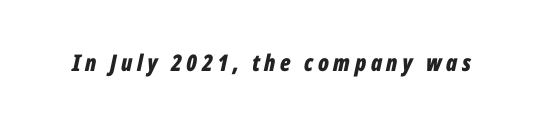
{"italic": "yes", "lean": "right", "slant_degrees": 12, "bold": "yes", "underline": "no", "letter_spacing": "wide", "letter_spacing_em": 0.2, "glyph_px": 23}
